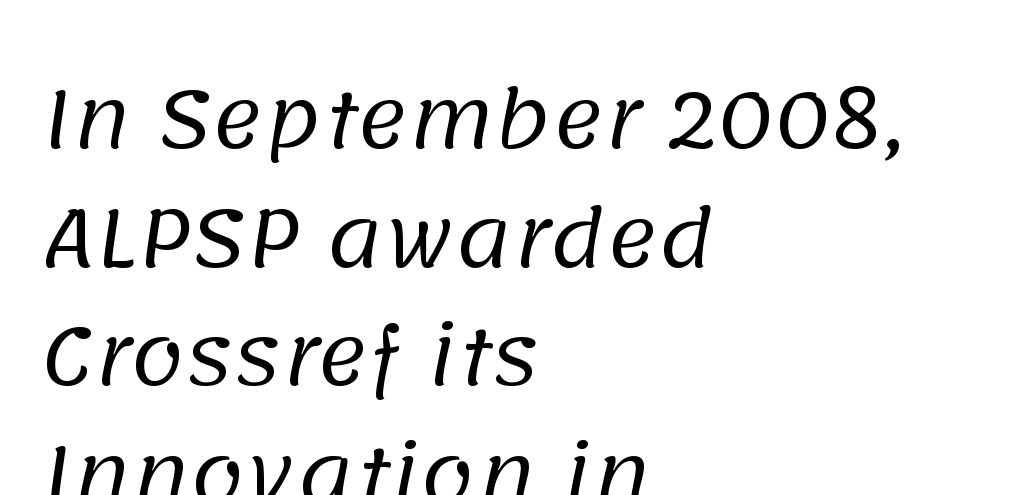
The image shows 78 px regular-weight sans-serif type; set left-aligned, normal line spacing (1.52x), normal letter spacing, not underlined; low stroke contrast and a large x-height.
